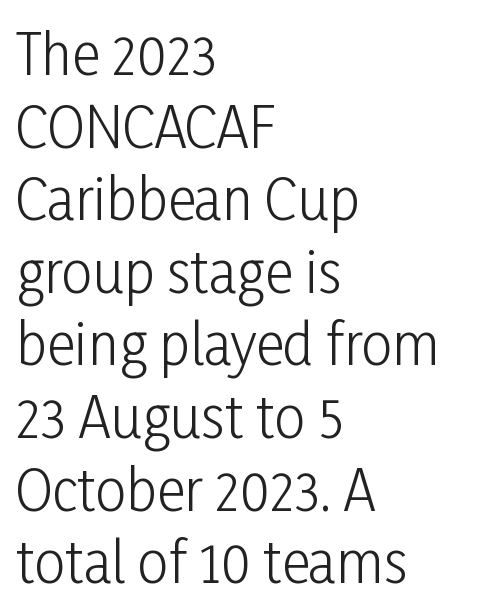
Q: Is the text bold? A: No.
Q: Is the text italic (slanted)? A: No, it is upright.
Q: Is the typeface a serif or a sans-serif typeface? A: Sans-serif.
Q: Is the text underlined? A: No.
Q: How is the paragraph aligned? A: Left-aligned.
Q: Is the spacing between letters normal or unusually wide? A: Normal.
Q: Is the spacing between lines tight, normal or loose? A: Normal.
Q: Width (condensed, normal, or wide)? A: Condensed.
Q: Stroke contrast? A: Low.
Q: x-height? A: Medium.
Q: Monospaced? A: No.
